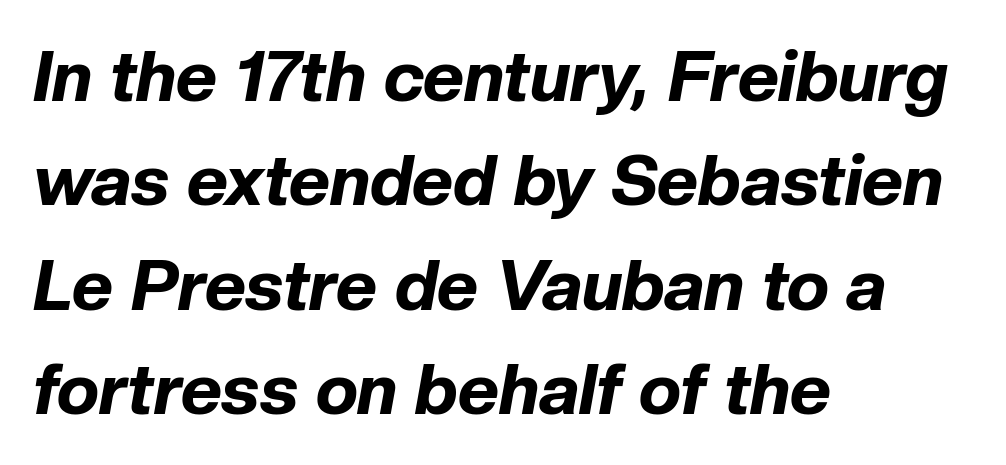
{"italic": "yes", "lean": "right", "slant_degrees": 10, "bold": "yes", "weight": "bold", "width": "normal", "stroke_contrast": "low", "x_height": "medium", "monospaced": "no", "underline": "no", "align": "left", "line_spacing": "normal", "line_spacing_ratio": 1.47, "letter_spacing": "normal", "letter_spacing_em": 0.0, "glyph_px": 71}
